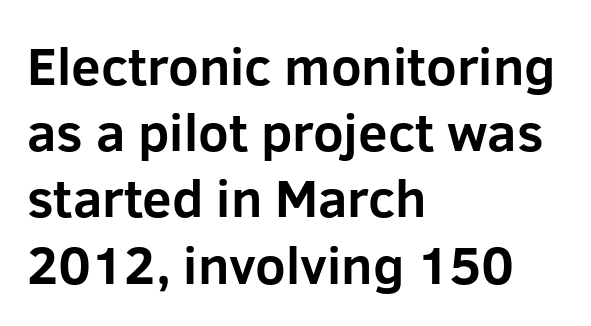
{"serif": "no", "italic": "no", "bold": "yes", "weight": "bold", "width": "normal", "stroke_contrast": "low", "x_height": "medium", "monospaced": "no", "underline": "no", "align": "left", "line_spacing": "normal", "line_spacing_ratio": 1.25, "letter_spacing": "normal", "letter_spacing_em": 0.0, "glyph_px": 53}
